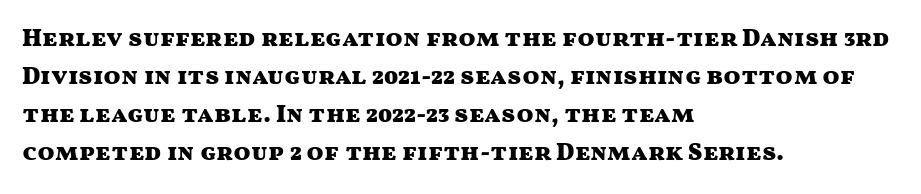
The image shows 25 px bold type, upright; set left-aligned, normal line spacing (1.52x), normal letter spacing, not underlined.
